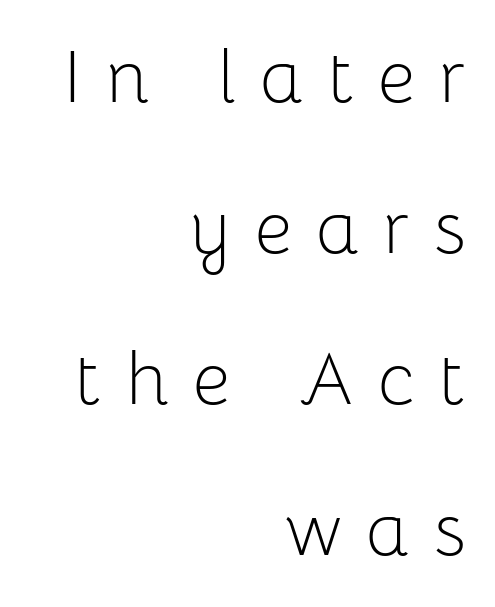
Q: Is the text bold? A: No.
Q: Is the text italic (slanted)? A: No, it is upright.
Q: Is the typeface a serif or a sans-serif typeface? A: Sans-serif.
Q: Is the text underlined? A: No.
Q: How is the paragraph aligned? A: Right-aligned.
Q: Is the spacing between letters normal or unusually wide? A: Unusually wide.
Q: Is the spacing between lines tight, normal or loose? A: Loose.
Q: Width (condensed, normal, or wide)? A: Normal.
Q: Stroke contrast? A: Low.
Q: x-height? A: Medium.
Q: Monospaced? A: No.
